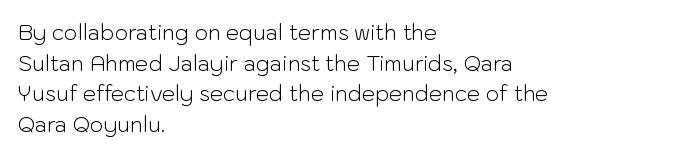
The image shows 21 px text type, upright; set left-aligned, normal line spacing (1.46x), normal letter spacing, not underlined.
